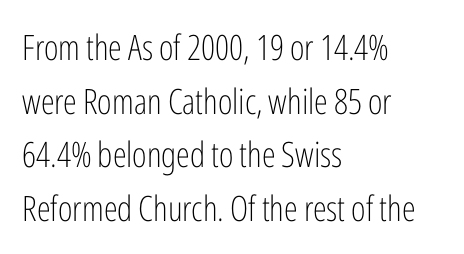
The image shows 35 px light, condensed sans-serif type, upright; set left-aligned, normal line spacing (1.53x), normal letter spacing, not underlined; low stroke contrast and a medium x-height.
